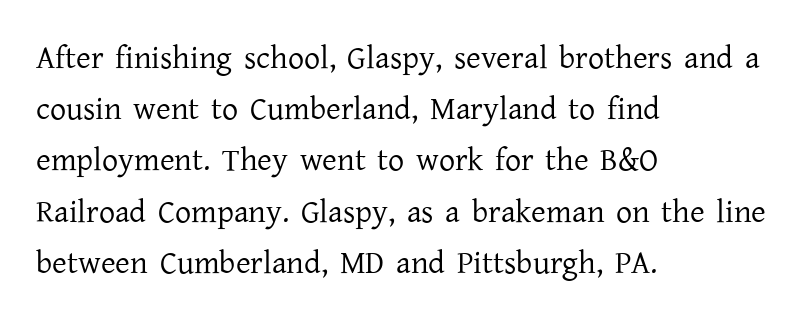
{"serif": "yes", "italic": "no", "bold": "no", "weight": "regular", "width": "normal", "stroke_contrast": "low", "x_height": "medium", "monospaced": "no", "underline": "no", "align": "left", "line_spacing": "normal", "line_spacing_ratio": 1.6, "letter_spacing": "normal", "letter_spacing_em": 0.0, "glyph_px": 32}
